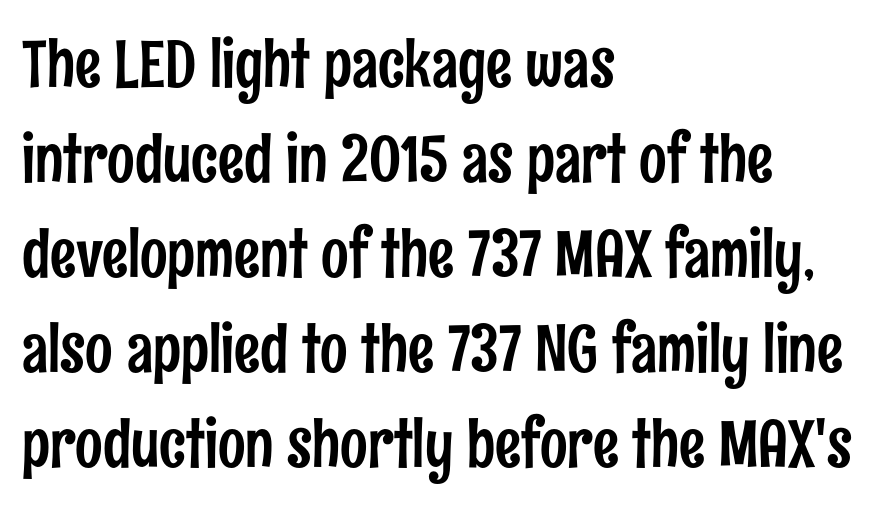
The passage shown is typed in a proportional face where columns would drift. Each word holds together tightly as a unit, with standard inter-letter gaps. Line spacing here is normal. A clean baseline with only descenders dipping below it. Observe the absence of serifs on each vertical stroke in this sample. Line starts are locked; line ends wander.
